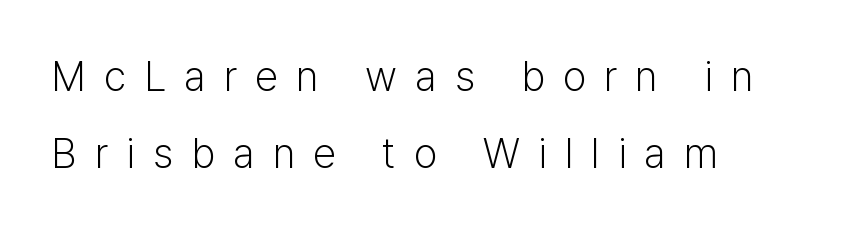
Q: Is the text bold? A: No.
Q: Is the text italic (slanted)? A: No, it is upright.
Q: Is the typeface a serif or a sans-serif typeface? A: Sans-serif.
Q: Is the text underlined? A: No.
Q: How is the paragraph aligned? A: Left-aligned.
Q: Is the spacing between letters normal or unusually wide? A: Unusually wide.
Q: Width (condensed, normal, or wide)? A: Normal.
Q: Stroke contrast? A: Low.
Q: x-height? A: Medium.
Q: Monospaced? A: No.
